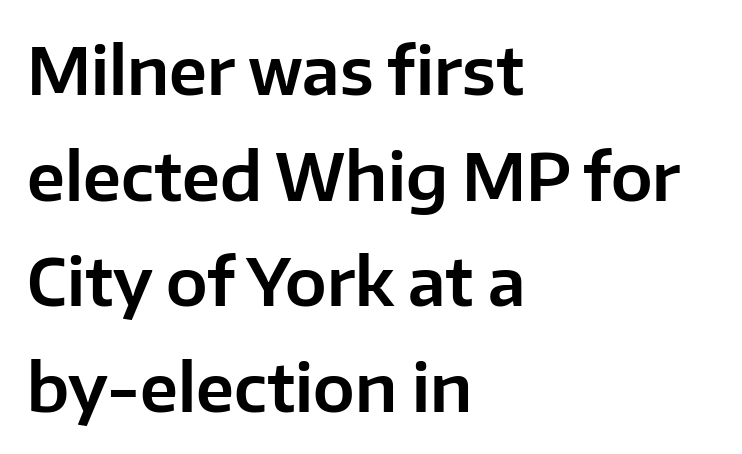
Q: Is the text italic (slanted)? A: No, it is upright.
Q: Is the typeface a serif or a sans-serif typeface? A: Sans-serif.
Q: Is the text underlined? A: No.
Q: How is the paragraph aligned? A: Left-aligned.
Q: Is the spacing between letters normal or unusually wide? A: Normal.
Q: Is the spacing between lines tight, normal or loose? A: Normal.
Q: Width (condensed, normal, or wide)? A: Normal.
Q: Stroke contrast? A: Low.
Q: x-height? A: Medium.
Q: Monospaced? A: No.
